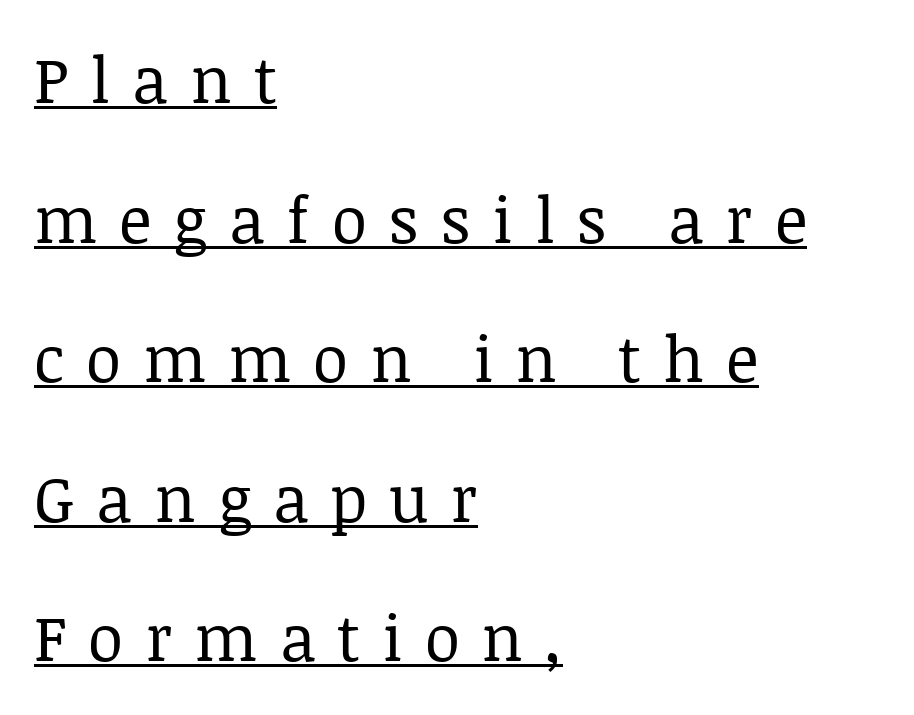
The image shows 64 px regular-weight serif type, upright; set left-aligned, loose line spacing (2.18x), unusually wide letter spacing (+0.34 em), underlined; low stroke contrast and a large x-height.
